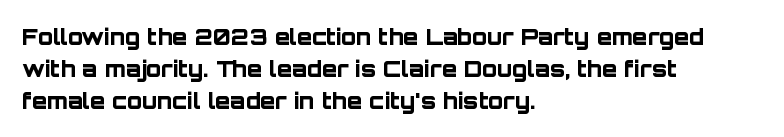
Q: Is the text bold? A: Yes.
Q: Is the text italic (slanted)? A: No, it is upright.
Q: Is the text underlined? A: No.
Q: How is the paragraph aligned? A: Left-aligned.
Q: Is the spacing between letters normal or unusually wide? A: Normal.
Q: Is the spacing between lines tight, normal or loose? A: Normal.
